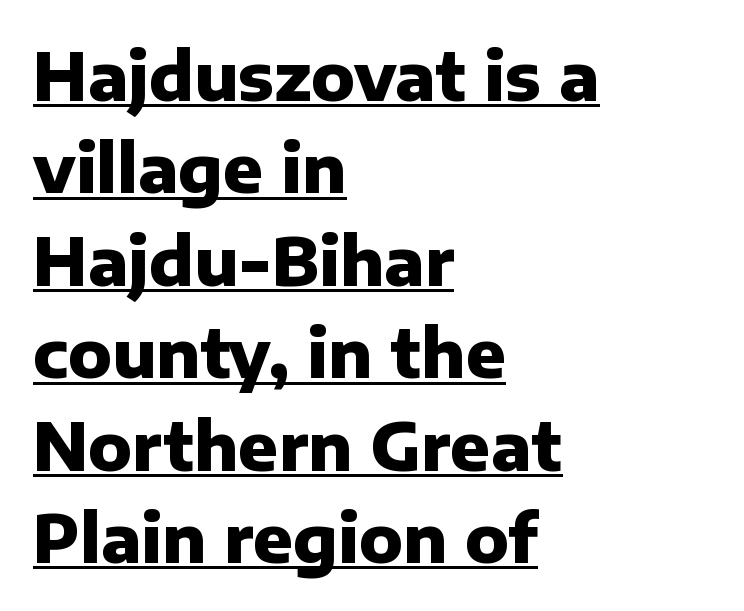
Q: Is the text bold? A: Yes.
Q: Is the text italic (slanted)? A: No, it is upright.
Q: Is the typeface a serif or a sans-serif typeface? A: Sans-serif.
Q: Is the text underlined? A: Yes.
Q: How is the paragraph aligned? A: Left-aligned.
Q: Is the spacing between letters normal or unusually wide? A: Normal.
Q: Is the spacing between lines tight, normal or loose? A: Normal.
Q: Width (condensed, normal, or wide)? A: Normal.
Q: Stroke contrast? A: Low.
Q: x-height? A: Medium.
Q: Monospaced? A: No.
